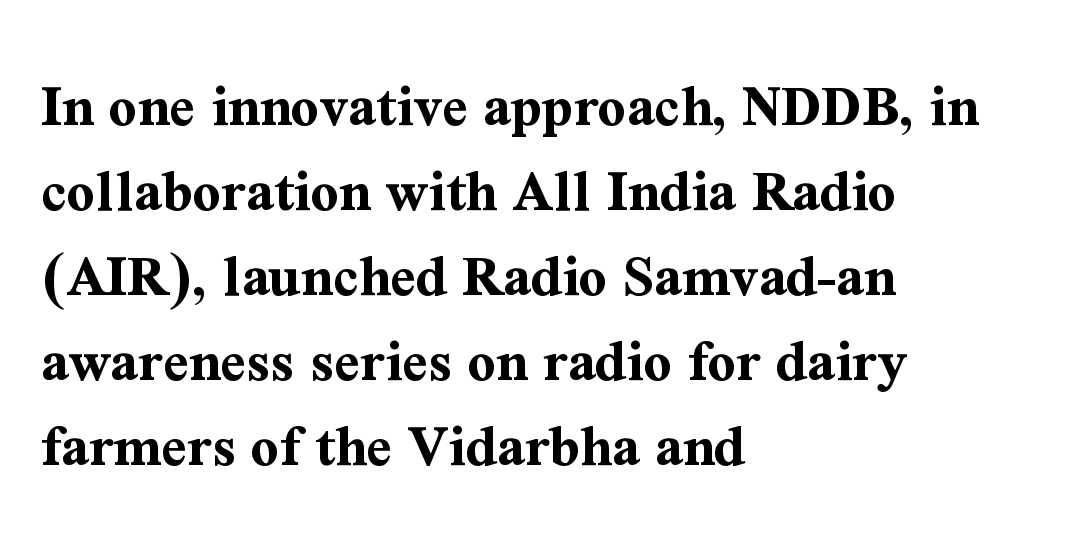
Q: Is the text bold? A: Yes.
Q: Is the text italic (slanted)? A: No, it is upright.
Q: Is the typeface a serif or a sans-serif typeface? A: Serif.
Q: Is the text underlined? A: No.
Q: How is the paragraph aligned? A: Left-aligned.
Q: Is the spacing between letters normal or unusually wide? A: Normal.
Q: Is the spacing between lines tight, normal or loose? A: Normal.
Q: Width (condensed, normal, or wide)? A: Normal.
Q: Stroke contrast? A: Medium.
Q: x-height? A: Medium.
Q: Monospaced? A: No.
